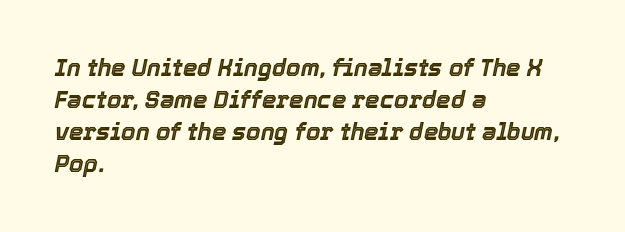
The lines sit at an ordinary, default distance from one another. It's the slanting kind of type. The face used here is rendered with its standard letterfit. Each line starts at the same left margin while the right side varies.
